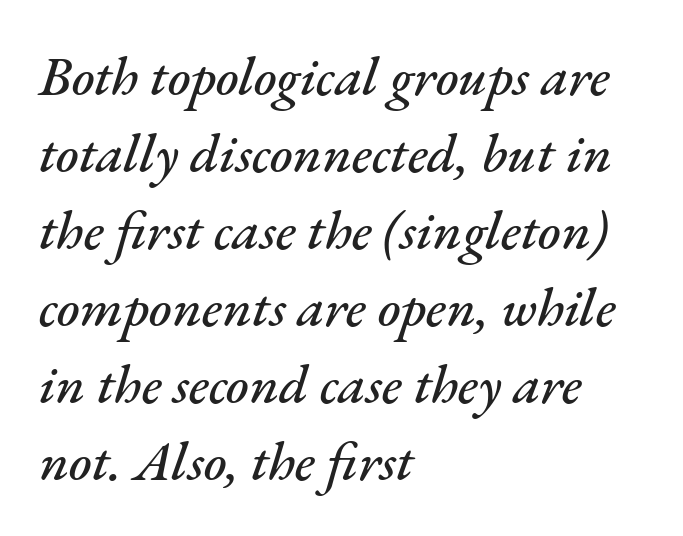
The image shows 55 px text type, italic (leaning right); set left-aligned, normal line spacing (1.4x), normal letter spacing, not underlined; medium stroke contrast and a small x-height.
